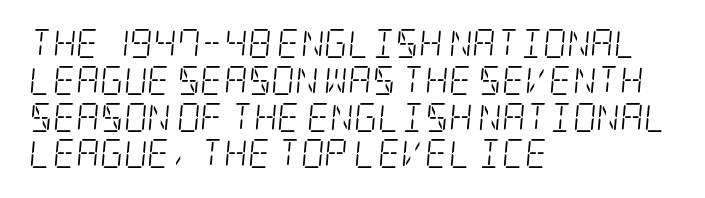
Q: Is the text bold? A: No.
Q: Is the text italic (slanted)? A: Yes, it leans right by about 5 degrees.
Q: Is the typeface a serif or a sans-serif typeface? A: Serif.
Q: Is the text underlined? A: No.
Q: How is the paragraph aligned? A: Left-aligned.
Q: Is the spacing between letters normal or unusually wide? A: Normal.
Q: Is the spacing between lines tight, normal or loose? A: Normal.
Q: Width (condensed, normal, or wide)? A: Condensed.
Q: Stroke contrast? A: Low.
Q: x-height? A: Large.
